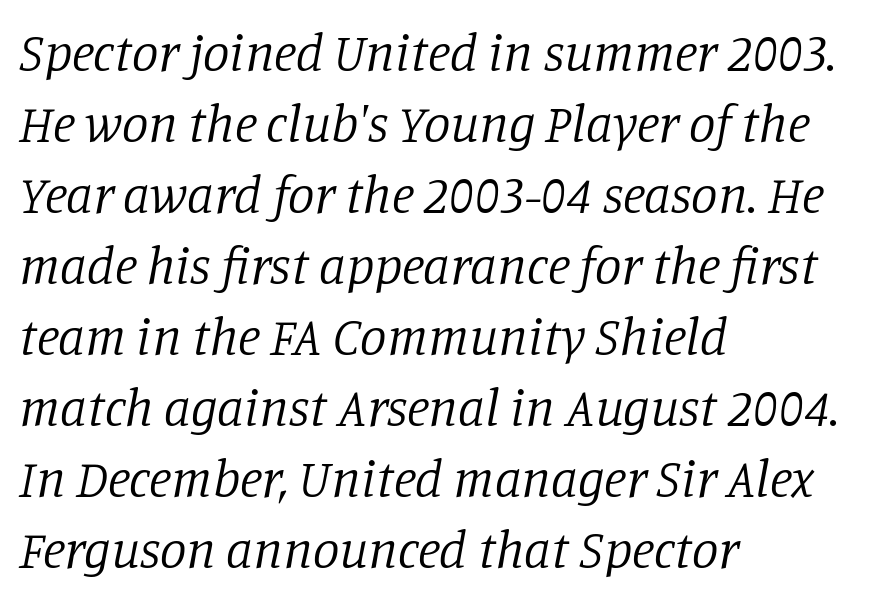
Q: Is the text bold? A: No.
Q: Is the text italic (slanted)? A: Yes, it leans right by about 11 degrees.
Q: Is the typeface a serif or a sans-serif typeface? A: Serif.
Q: Is the text underlined? A: No.
Q: How is the paragraph aligned? A: Left-aligned.
Q: Is the spacing between letters normal or unusually wide? A: Normal.
Q: Is the spacing between lines tight, normal or loose? A: Normal.
Q: Width (condensed, normal, or wide)? A: Normal.
Q: Stroke contrast? A: Low.
Q: x-height? A: Large.
Q: Monospaced? A: No.
